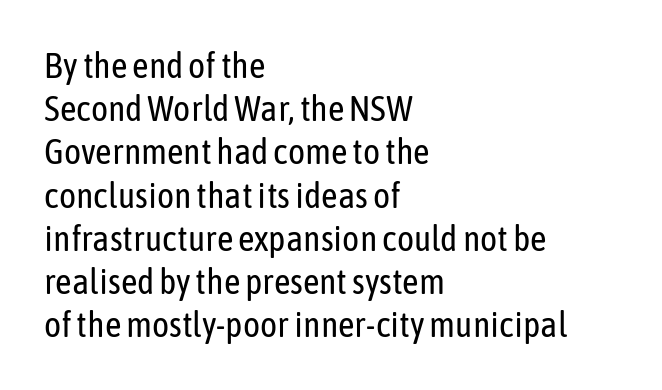
In terms of letterform style, serifs are entirely absent. This sample is left-justified, so line endings fall wherever the words run out. Descender tails drop into unmarked territory. You could not count columns in this text — the font is proportionally spaced. The font is comparable to plain body text, perhaps lighter. Standard letterfit; no display-style spreading of the glyphs.
